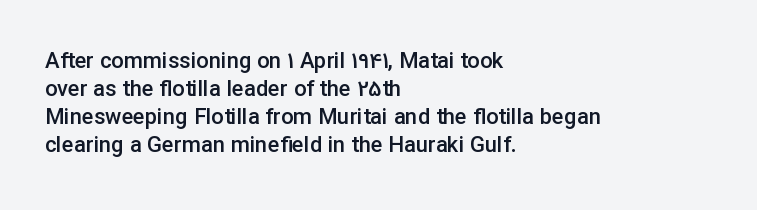
Quick note: underline off. Left-aligned paragraph, ragged on the right. Nope, not italic — everything's standing straight. The line texture is even and compact thanks to regular tracking. Successive baselines arrive at the customary interval. Firm but not heavy-handed strokes: this text is semibold.
